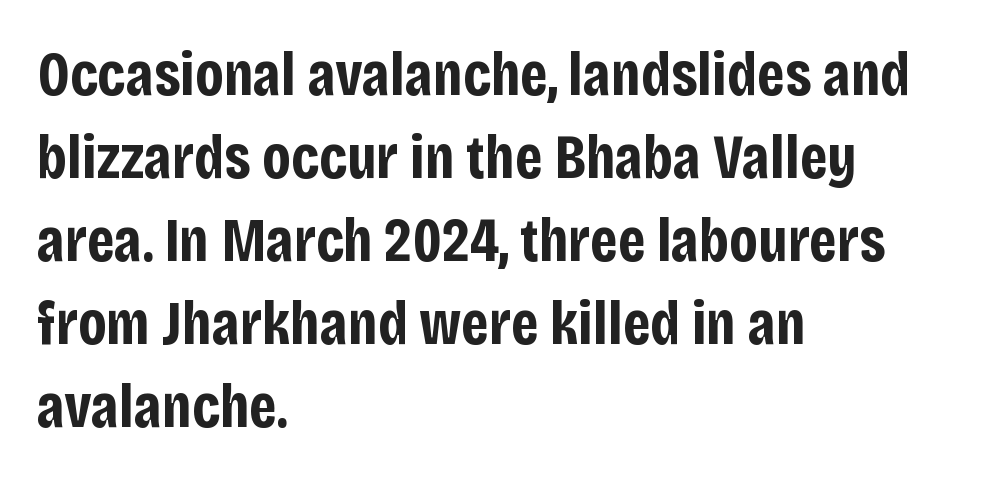
{"serif": "no", "italic": "no", "bold": "yes", "weight": "bold", "width": "condensed", "stroke_contrast": "low", "x_height": "large", "monospaced": "no", "underline": "no", "align": "left", "line_spacing": "normal", "line_spacing_ratio": 1.34, "letter_spacing": "normal", "letter_spacing_em": 0.0, "glyph_px": 62}
